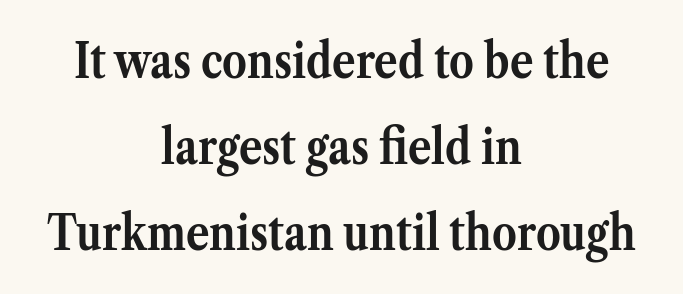
The image shows 49 px semibold serif type, upright; set centered, line spacing 1.76x, normal letter spacing, not underlined; medium stroke contrast and a medium x-height.
